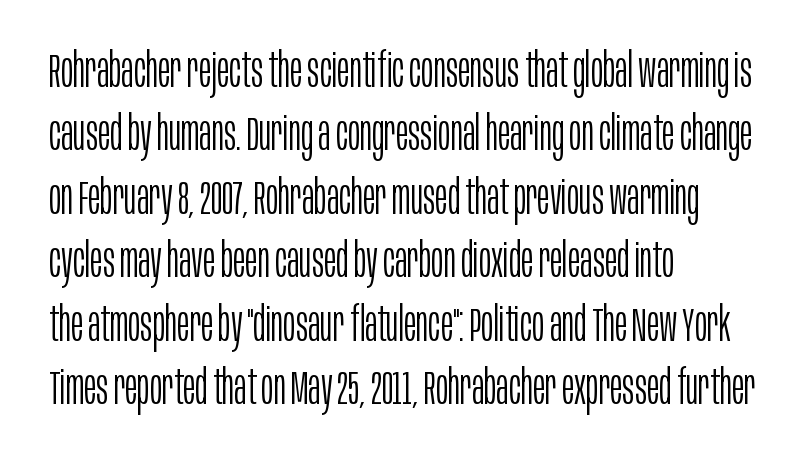
The image shows 47 px light, condensed sans-serif type, upright; set left-aligned, normal line spacing (1.35x), normal letter spacing, not underlined; low stroke contrast and a large x-height.
